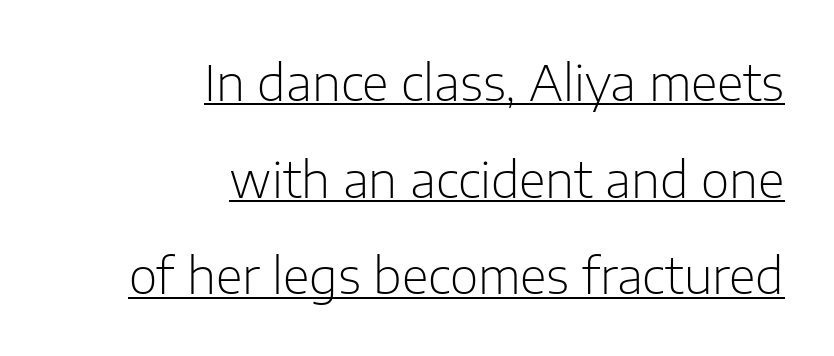
{"serif": "no", "italic": "no", "bold": "no", "weight": "light", "width": "normal", "stroke_contrast": "low", "x_height": "medium", "monospaced": "no", "underline": "yes", "align": "right", "line_spacing": "loose", "line_spacing_ratio": 1.97, "letter_spacing": "normal", "letter_spacing_em": 0.0, "glyph_px": 49}
